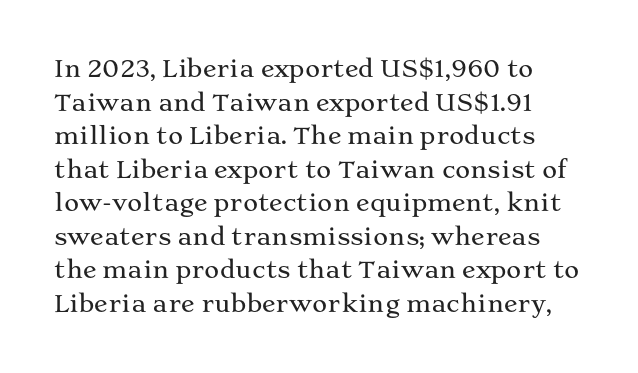
The image shows 23 px text type, upright; set normal line spacing (1.46x), normal letter spacing, not underlined.
